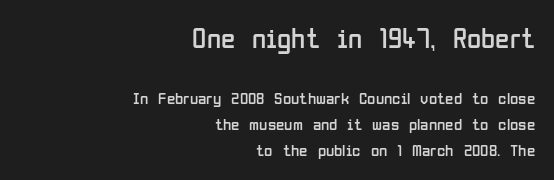
Q: Is the text bold? A: No.
Q: Is the text italic (slanted)? A: No, it is upright.
Q: Is the typeface a serif or a sans-serif typeface? A: Sans-serif.
Q: Is the text underlined? A: No.
Q: How is the paragraph aligned? A: Right-aligned.
Q: Is the spacing between letters normal or unusually wide? A: Normal.
Q: Is the spacing between lines tight, normal or loose? A: Normal.
Q: Which block of text is set in a larger size, the first (top) or the second (bottom)? A: The first (top) one.
Q: Width (condensed, normal, or wide)? A: Condensed.
Q: Stroke contrast? A: Low.
Q: x-height? A: Medium.
Q: Monospaced? A: No.
